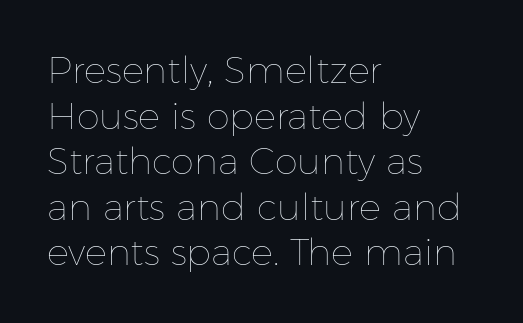
{"italic": "no", "bold": "no", "weight": "thin", "width": "normal", "stroke_contrast": "low", "x_height": "medium", "monospaced": "no", "underline": "no", "align": "left", "line_spacing_ratio": 1.23, "letter_spacing": "normal", "letter_spacing_em": 0.0, "glyph_px": 37}
